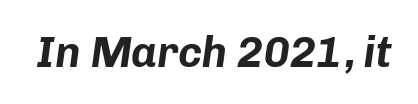
Q: Is the text bold? A: Yes.
Q: Is the text italic (slanted)? A: Yes, it leans right by about 8 degrees.
Q: Is the text underlined? A: No.
Q: Is the spacing between letters normal or unusually wide? A: Normal.
Q: Width (condensed, normal, or wide)? A: Normal.
Q: Stroke contrast? A: Low.
Q: x-height? A: Medium.
Q: Monospaced? A: No.
